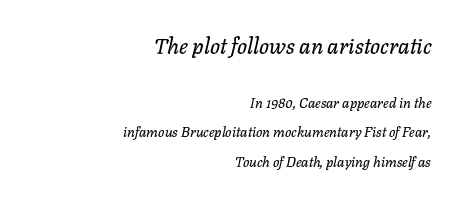
Q: Is the text italic (slanted)? A: Yes, it leans right by about 11 degrees.
Q: Is the text underlined? A: No.
Q: How is the paragraph aligned? A: Right-aligned.
Q: Is the spacing between letters normal or unusually wide? A: Normal.
Q: Is the spacing between lines tight, normal or loose? A: Loose.
Q: Which block of text is set in a larger size, the first (top) or the second (bottom)? A: The first (top) one.
